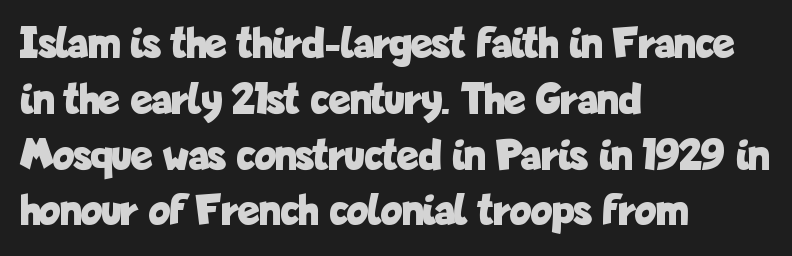
Q: Is the text bold? A: Yes.
Q: Is the text italic (slanted)? A: No, it is upright.
Q: Is the typeface a serif or a sans-serif typeface? A: Sans-serif.
Q: Is the text underlined? A: No.
Q: How is the paragraph aligned? A: Left-aligned.
Q: Is the spacing between letters normal or unusually wide? A: Normal.
Q: Width (condensed, normal, or wide)? A: Condensed.
Q: Stroke contrast? A: Low.
Q: x-height? A: Medium.
Q: Monospaced? A: No.
